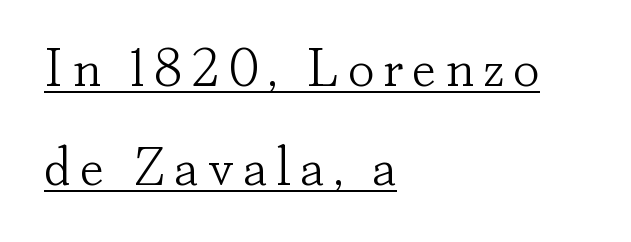
Beneath each row of characters lies a ruled line. Proportional: the letters do not fall into vertical columns. Vertical strokes here are truly vertical. Horizontal alignment here is leftward, the default for most running prose. The glyphs in this specimen are seriffed.
